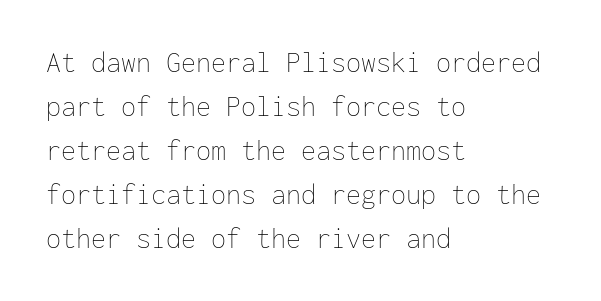
The image shows 30 px thin type, upright, monospaced; set left-aligned, normal line spacing (1.47x), normal letter spacing, not underlined; low stroke contrast and a medium x-height.
